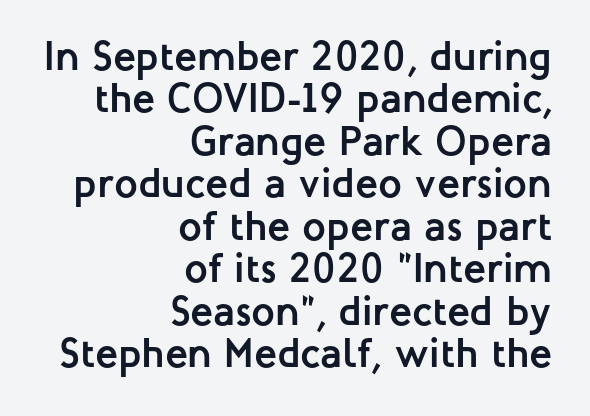
One glance says dense: line gaps are narrower than usual. Notice how the passage keeps a crisp vertical edge on the right only. This sample uses a sans-serif face. Think of a printed novel: that variable character pitch is what you see here. The face used here has the dense, thick strokes of a bold.
